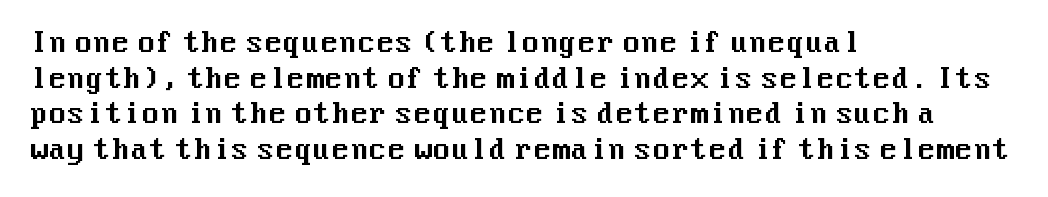
Line spacing here is normal. In terms of posture, this sample is upright. A bare baseline throughout the passage. Does the copy run flush right? No — it runs flush left. You could call the tracking neutral — neither tight nor loose.
